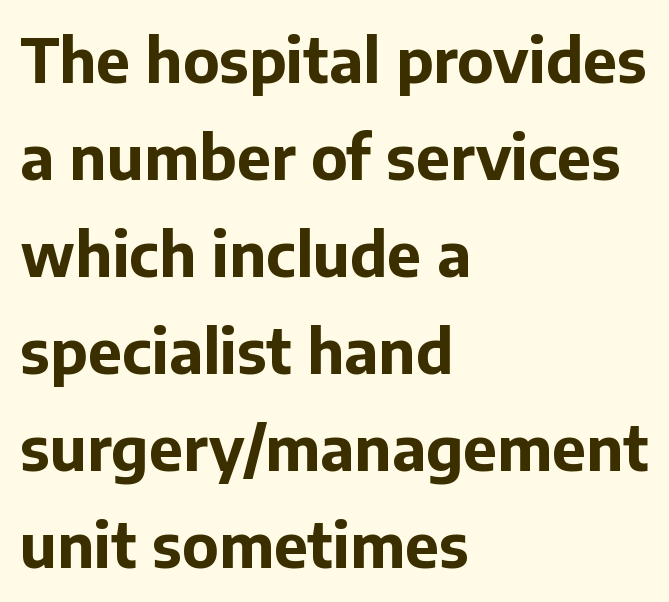
{"serif": "no", "italic": "no", "bold": "yes", "weight": "bold", "width": "normal", "stroke_contrast": "low", "x_height": "medium", "monospaced": "no", "underline": "no", "align": "left", "line_spacing": "normal", "line_spacing_ratio": 1.59, "letter_spacing": "normal", "letter_spacing_em": 0.0, "glyph_px": 61}
